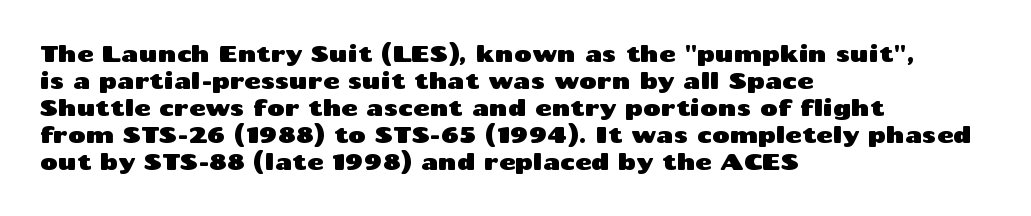
Q: Is the text italic (slanted)? A: No, it is upright.
Q: Is the text underlined? A: No.
Q: How is the paragraph aligned? A: Left-aligned.
Q: Is the spacing between letters normal or unusually wide? A: Normal.
